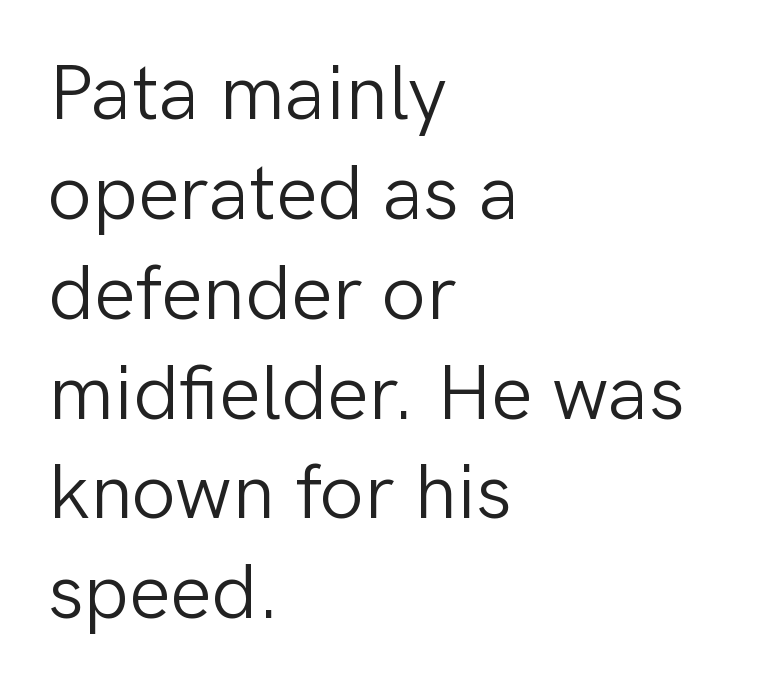
Q: Is the text bold? A: No.
Q: Is the text italic (slanted)? A: No, it is upright.
Q: Is the typeface a serif or a sans-serif typeface? A: Sans-serif.
Q: Is the text underlined? A: No.
Q: How is the paragraph aligned? A: Left-aligned.
Q: Is the spacing between letters normal or unusually wide? A: Normal.
Q: Is the spacing between lines tight, normal or loose? A: Normal.
Q: Width (condensed, normal, or wide)? A: Normal.
Q: Stroke contrast? A: Low.
Q: x-height? A: Medium.
Q: Monospaced? A: No.
